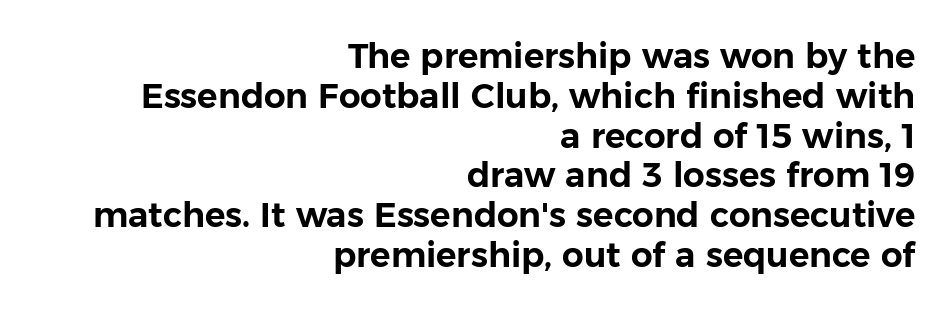
Note the varied advance widths — an 'i' is clearly narrower than an 'm'. Right-aligned paragraph, ragged on the left. This rendering features lettering with no underline. Letterform terminals end flat and unadorned throughout the passage. Short note: letters normally spaced. Every character sits straight up, as roman type does.
